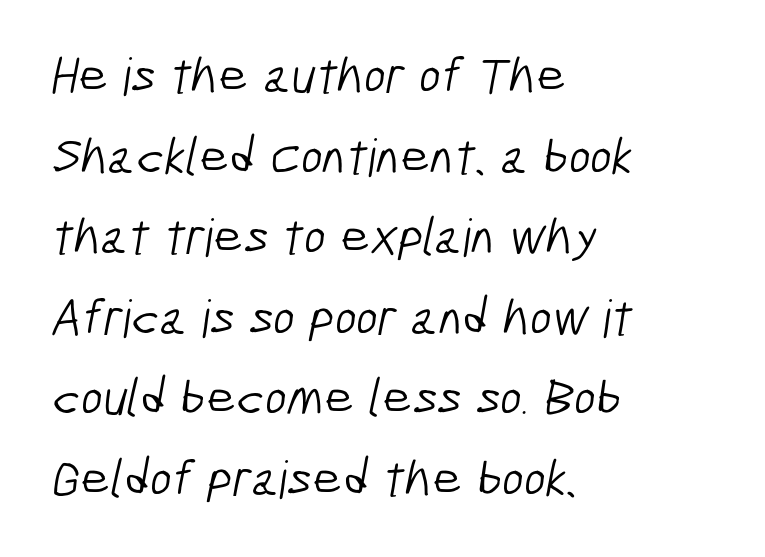
{"serif": "no", "bold": "no", "weight": "light", "width": "condensed", "stroke_contrast": "low", "x_height": "medium", "monospaced": "no", "underline": "no", "align": "left", "line_spacing": "normal", "line_spacing_ratio": 1.55, "letter_spacing": "normal", "letter_spacing_em": 0.0, "glyph_px": 52}
